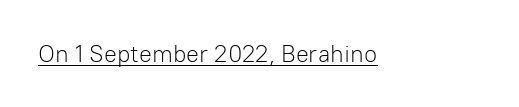
The image shows 24 px text type, upright; set normal letter spacing, underlined.
